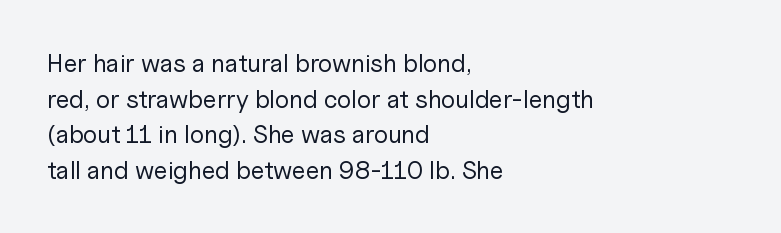
No word sits above an underline. These lines stack with their left ends in a neat column. The line-height multiplier appears to be the usual default. Ordinary non-slanted type is in use. Students, note that the glyphs here touch the page at normal intervals.
